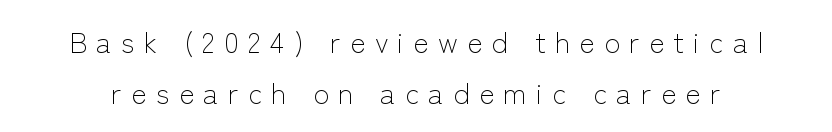
No letter is thick-stroked: the sample isn't bold. Spacing verdict: proportional, widths tailored to each character. There is plenty of visible air inserted between adjacent glyphs. The space directly below the letters is spotless. The specimen reads as upright at a glance. Nope, no serifs anywhere on these letters.
